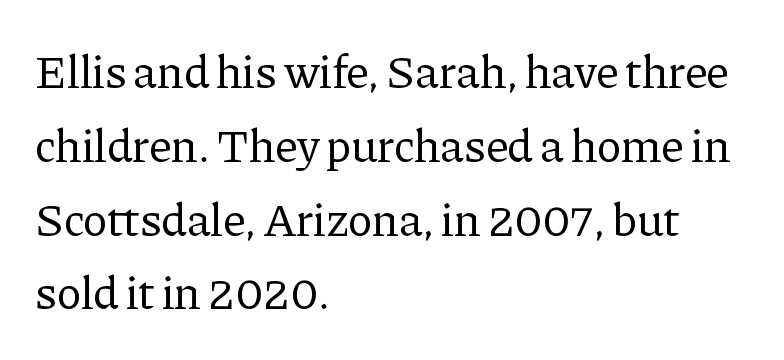
Are there feet on the stems? There are — it's a serif. The passage shown stacks its lines at a standard gap. Where is the straight margin? On the left. The face looks like a standard text weight, possibly lighter.
